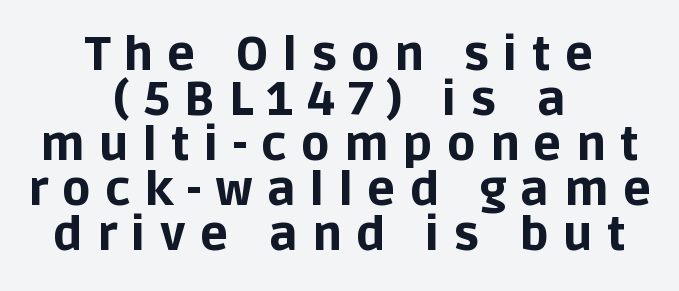
Q: Is the text bold? A: Yes.
Q: Is the text italic (slanted)? A: No, it is upright.
Q: Is the typeface a serif or a sans-serif typeface? A: Sans-serif.
Q: Is the text underlined? A: No.
Q: How is the paragraph aligned? A: Centered.
Q: Is the spacing between letters normal or unusually wide? A: Unusually wide.
Q: Is the spacing between lines tight, normal or loose? A: Tight.
Q: Width (condensed, normal, or wide)? A: Normal.
Q: Stroke contrast? A: Low.
Q: x-height? A: Large.
Q: Monospaced? A: No.
